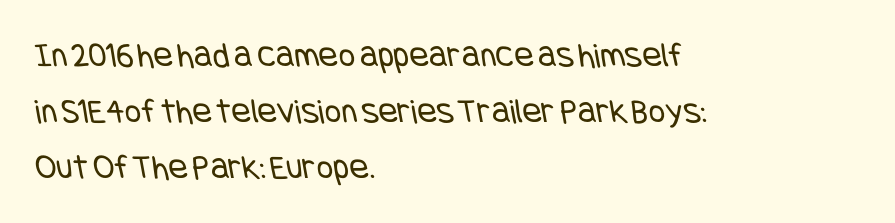
The image shows 36 px regular-weight, condensed sans-serif type; set left-aligned, normal line spacing (1.55x), normal letter spacing, not underlined; low stroke contrast and a large x-height.
